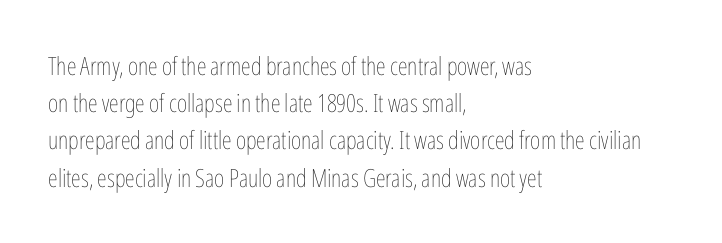
{"italic": "no", "bold": "no", "underline": "no", "align": "left", "line_spacing": "normal", "line_spacing_ratio": 1.49, "letter_spacing": "normal", "letter_spacing_em": 0.0, "glyph_px": 25}
